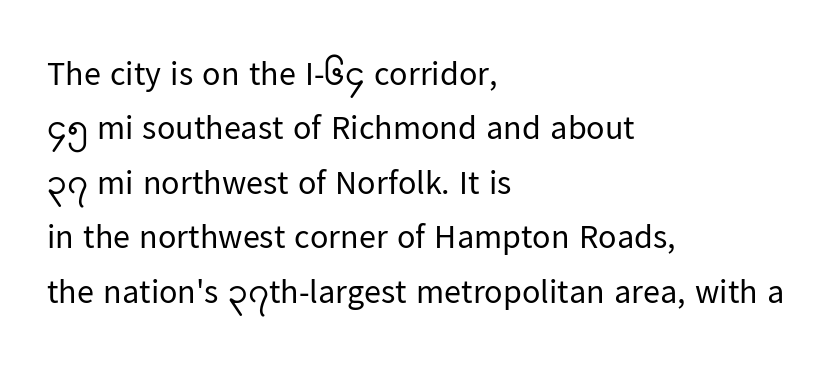
{"serif": "no", "italic": "no", "bold": "no", "weight": "regular", "width": "normal", "stroke_contrast": "low", "x_height": "medium", "monospaced": "no", "underline": "no", "align": "left", "line_spacing": "normal", "line_spacing_ratio": 1.6, "letter_spacing": "normal", "letter_spacing_em": 0.0, "glyph_px": 34}
